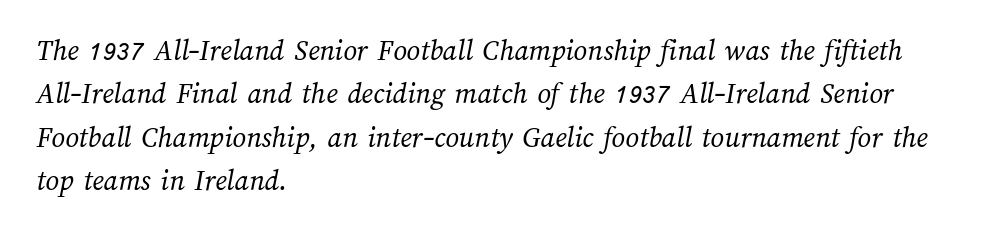
{"bold": "no", "weight": "regular", "width": "normal", "stroke_contrast": "medium", "x_height": "medium", "monospaced": "no", "underline": "no", "align": "left", "line_spacing": "normal", "line_spacing_ratio": 1.45, "letter_spacing": "normal", "letter_spacing_em": 0.0, "glyph_px": 30}
